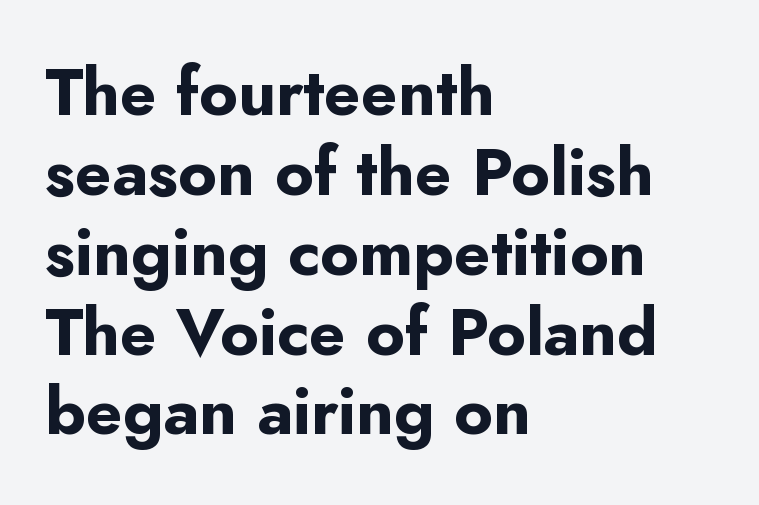
{"serif": "no", "italic": "no", "bold": "yes", "weight": "bold", "width": "normal", "stroke_contrast": "low", "x_height": "small", "monospaced": "no", "underline": "no", "align": "left", "line_spacing_ratio": 1.21, "letter_spacing": "normal", "letter_spacing_em": 0.0, "glyph_px": 66}
